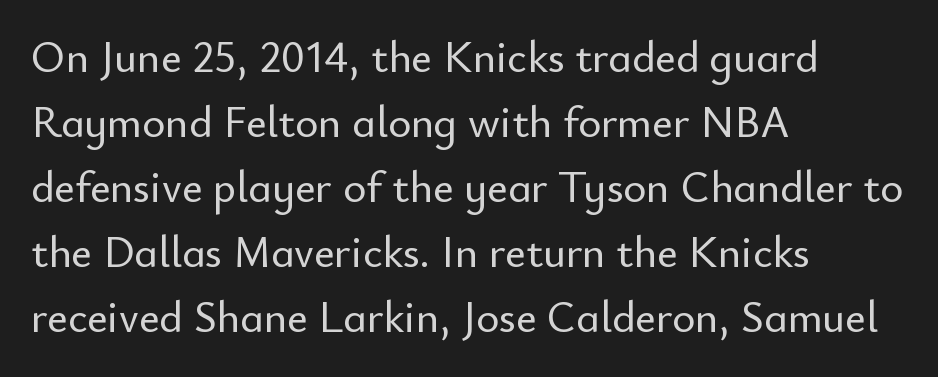
Q: Is the text italic (slanted)? A: No, it is upright.
Q: Is the typeface a serif or a sans-serif typeface? A: Sans-serif.
Q: Is the text underlined? A: No.
Q: How is the paragraph aligned? A: Left-aligned.
Q: Is the spacing between letters normal or unusually wide? A: Normal.
Q: Is the spacing between lines tight, normal or loose? A: Normal.
Q: Width (condensed, normal, or wide)? A: Normal.
Q: Stroke contrast? A: Low.
Q: x-height? A: Small.
Q: Monospaced? A: No.
